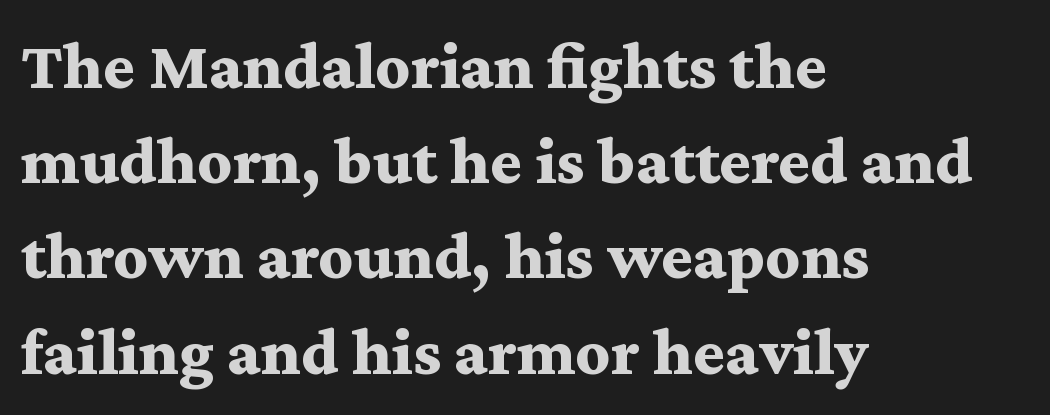
The image shows 68 px bold, wide serif type, upright; set left-aligned, normal line spacing (1.4x), normal letter spacing, not underlined; medium stroke contrast and a medium x-height.
